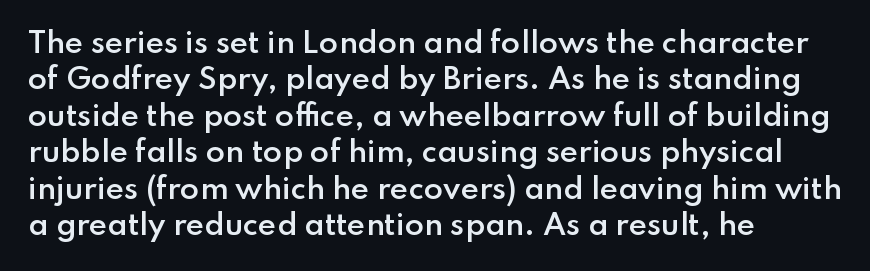
Q: Is the text bold? A: Semi-bold.
Q: Is the text italic (slanted)? A: No, it is upright.
Q: Is the typeface a serif or a sans-serif typeface? A: Sans-serif.
Q: Is the text underlined? A: No.
Q: How is the paragraph aligned? A: Left-aligned.
Q: Is the spacing between letters normal or unusually wide? A: Normal.
Q: Is the spacing between lines tight, normal or loose? A: Normal.
Q: Width (condensed, normal, or wide)? A: Normal.
Q: Stroke contrast? A: Low.
Q: x-height? A: Small.
Q: Monospaced? A: No.
